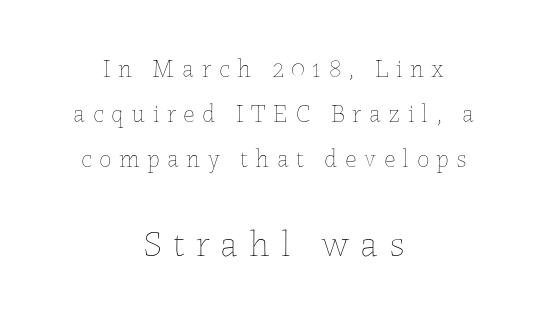
{"italic": "no", "bold": "no", "weight": "thin", "width": "normal", "stroke_contrast": "low", "x_height": "medium", "monospaced": "no", "underline": "no", "align": "center", "line_spacing_ratio": 1.81, "letter_spacing": "wide", "letter_spacing_em": 0.3, "larger_block": "second", "size_ratio": 1.48, "glyph_px": 37}
